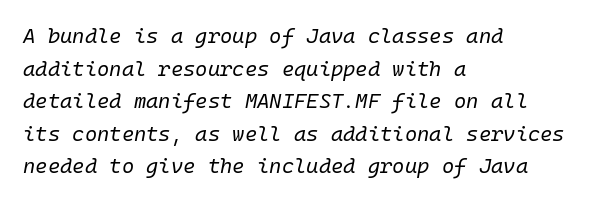
The weight tops out at a normal text grade. In terms of leading, this rendering sits right in the middle. Clear beneath every line of the passage. The passage is arranged the way most books set body copy — flush left. The letterforms sit shoulder to shoulder at normal distance. The typography opts for an oblique posture over an upright one.
